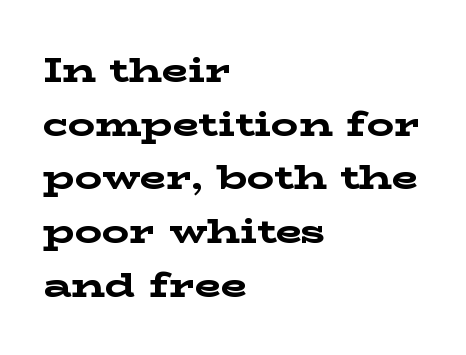
{"serif": "yes", "italic": "no", "bold": "yes", "weight": "bold", "width": "wide", "stroke_contrast": "low", "x_height": "medium", "monospaced": "no", "underline": "no", "align": "left", "line_spacing": "normal", "line_spacing_ratio": 1.58, "letter_spacing": "normal", "letter_spacing_em": 0.0, "glyph_px": 34}
